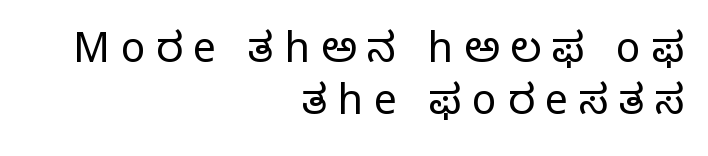
{"serif": "yes", "italic": "no", "bold": "no", "weight": "regular", "width": "normal", "stroke_contrast": "low", "x_height": "large", "monospaced": "no", "underline": "no", "align": "right", "line_spacing": "normal", "line_spacing_ratio": 1.27, "letter_spacing": "wide", "letter_spacing_em": 0.26, "glyph_px": 41}
